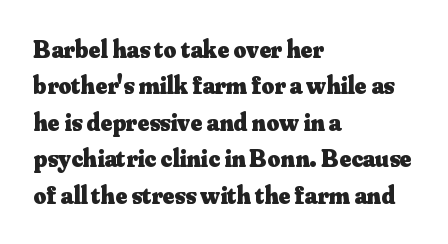
The letters are bold, with thick, heavy strokes. If you measured baseline to baseline, you'd find a middling distance. Posture: straight, roman, zero tilt. No word sits above an underline.
